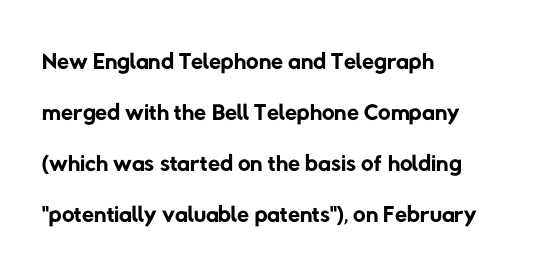
The image shows 35 px regular-weight sans-serif type; set left-aligned, normal line spacing (1.46x), normal letter spacing, not underlined; low stroke contrast and a medium x-height.
